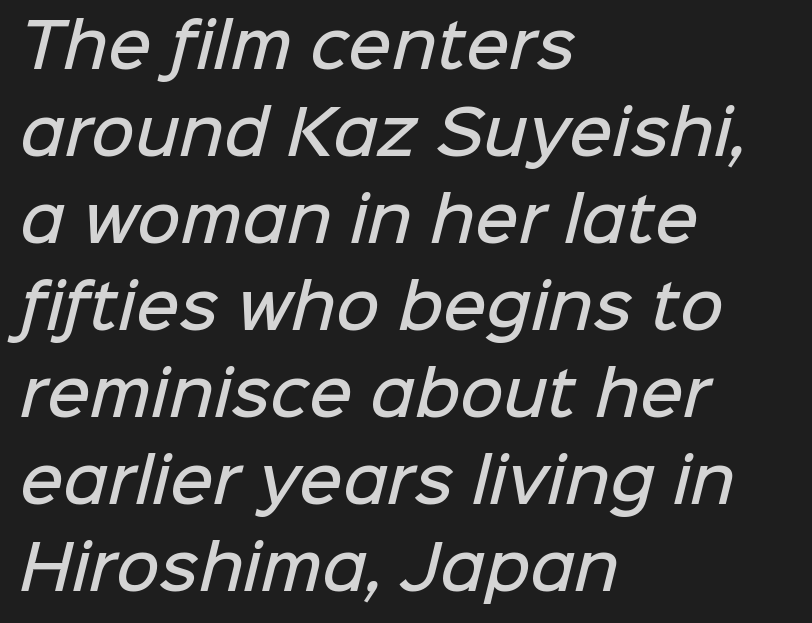
Q: Is the text bold? A: Semi-bold.
Q: Is the typeface a serif or a sans-serif typeface? A: Sans-serif.
Q: Is the text underlined? A: No.
Q: How is the paragraph aligned? A: Left-aligned.
Q: Is the spacing between letters normal or unusually wide? A: Normal.
Q: Is the spacing between lines tight, normal or loose? A: Normal.
Q: Width (condensed, normal, or wide)? A: Normal.
Q: Stroke contrast? A: Low.
Q: x-height? A: Medium.
Q: Monospaced? A: No.
